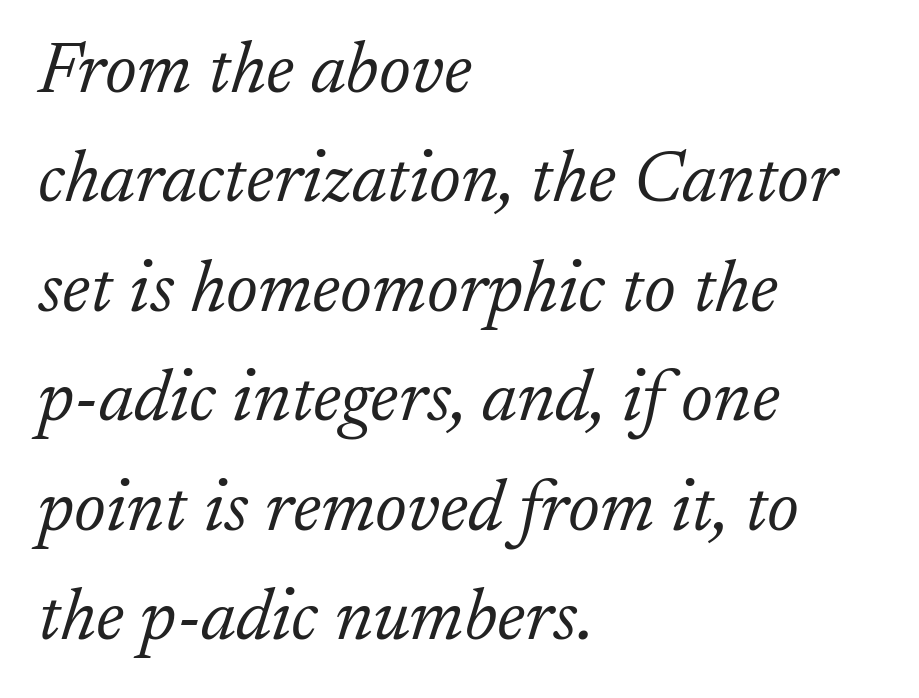
The image shows 73 px light serif type, italic (leaning right); set left-aligned, normal line spacing (1.5x), normal letter spacing, not underlined; low stroke contrast and a small x-height.
